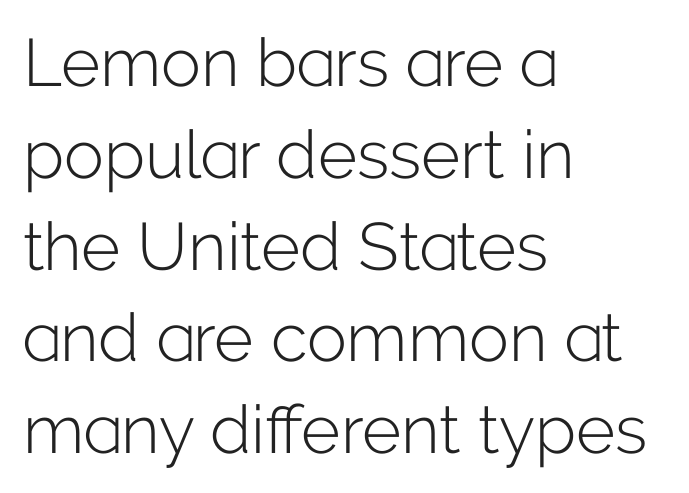
Q: Is the text bold? A: No.
Q: Is the text italic (slanted)? A: No, it is upright.
Q: Is the typeface a serif or a sans-serif typeface? A: Sans-serif.
Q: Is the text underlined? A: No.
Q: How is the paragraph aligned? A: Left-aligned.
Q: Is the spacing between letters normal or unusually wide? A: Normal.
Q: Is the spacing between lines tight, normal or loose? A: Normal.
Q: Width (condensed, normal, or wide)? A: Normal.
Q: Stroke contrast? A: Low.
Q: x-height? A: Medium.
Q: Monospaced? A: No.
